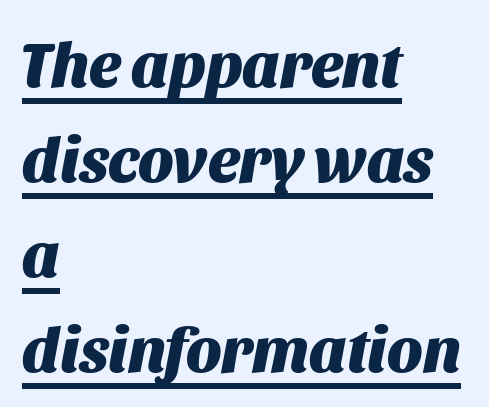
Set as a true bold cut, around the 700 mark. Default kerning and tracking; the words read as compact shapes. Characters are canted at an angle relative to the baseline's perpendicular. Each new line begins a customary step beneath the previous one. This sample is left-justified, so line endings fall wherever the words run out. Looks like regular typesetting: each glyph gets only the width it needs.
